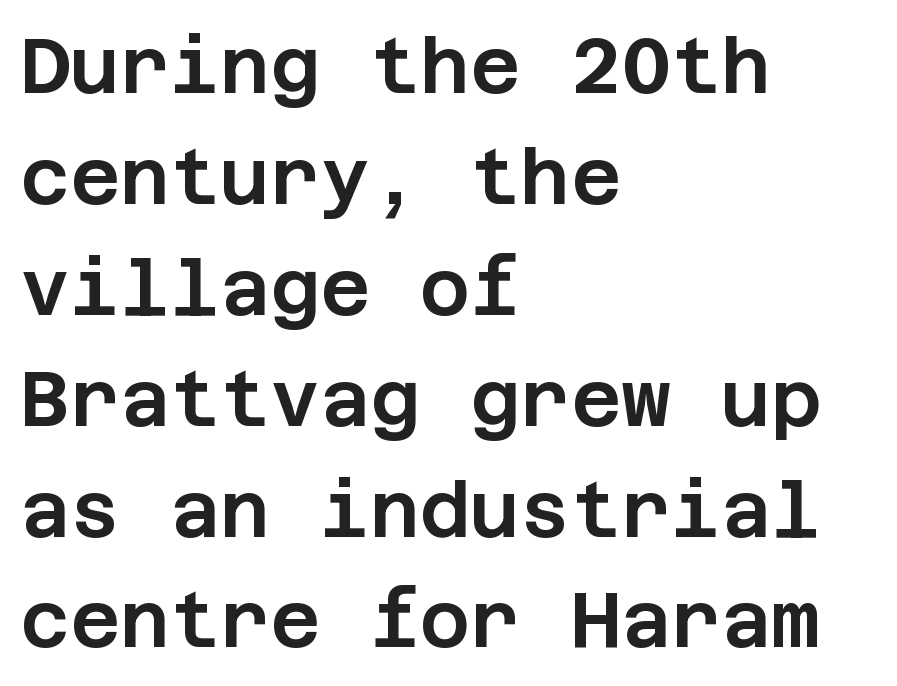
Horizontally, the lines are justified to the leading edge only. This sample uses a sans-serif face. This is the regular roman posture of the typeface. Baseline-to-baseline distance is the conventional proportion of letter height. Nothing unusual about the tracking: characters are spaced as the font intends. The glyphs are unaccompanied by any horizontal stroke below them.
